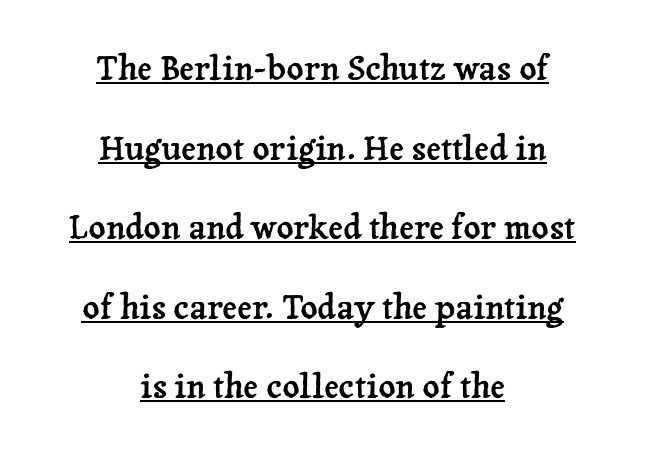
The image shows 33 px serif type, upright; set centered, loose line spacing (2.41x), normal letter spacing, underlined; low stroke contrast and a medium x-height.
